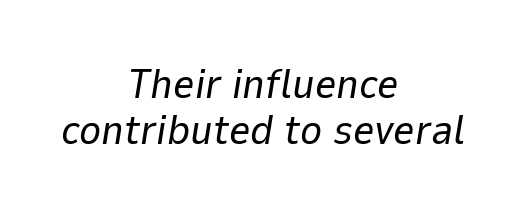
Q: Is the text bold? A: No.
Q: Is the text italic (slanted)? A: Yes, it leans right by about 9 degrees.
Q: Is the text underlined? A: No.
Q: How is the paragraph aligned? A: Centered.
Q: Is the spacing between letters normal or unusually wide? A: Normal.
Q: Is the spacing between lines tight, normal or loose? A: Tight.
Q: Width (condensed, normal, or wide)? A: Normal.
Q: Stroke contrast? A: Low.
Q: x-height? A: Medium.
Q: Monospaced? A: No.
